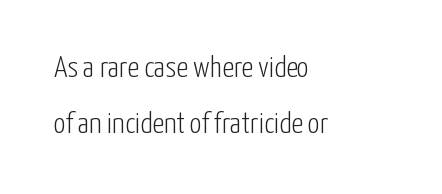
{"serif": "no", "italic": "no", "bold": "no", "weight": "light", "width": "condensed", "stroke_contrast": "low", "x_height": "medium", "monospaced": "no", "underline": "no", "align": "left", "line_spacing_ratio": 1.88, "letter_spacing": "normal", "letter_spacing_em": 0.0, "glyph_px": 30}
